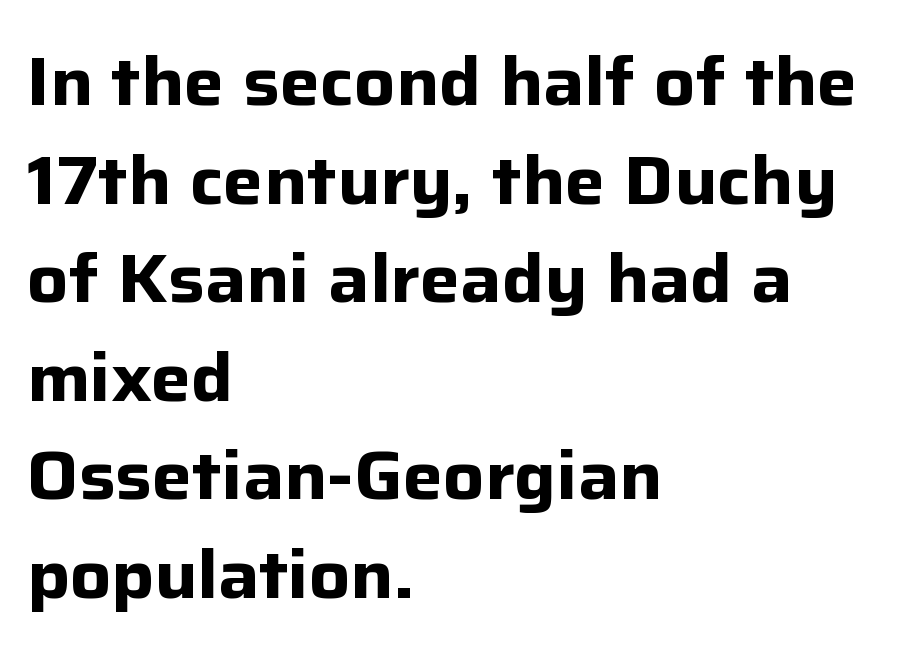
Typographically, this falls in the sans-serif category. Each row of text sits above clean, open space. These lines were composed using upright roman letters. The face used here has the dense, thick strokes of a bold.
